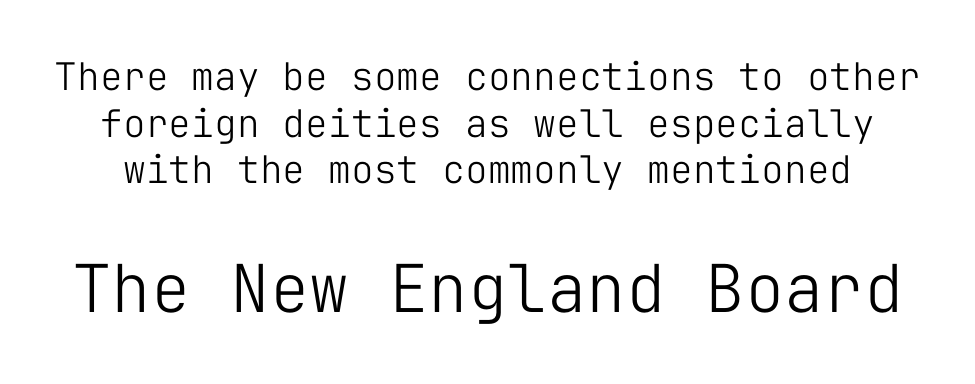
The composition opens small and finishes big. Each letter's strokes conclude bluntly, with no projecting serifs. The space beneath each line is pristine and unruled. Is this a fixed-width face? Yes — each glyph sits in an identical cell.
